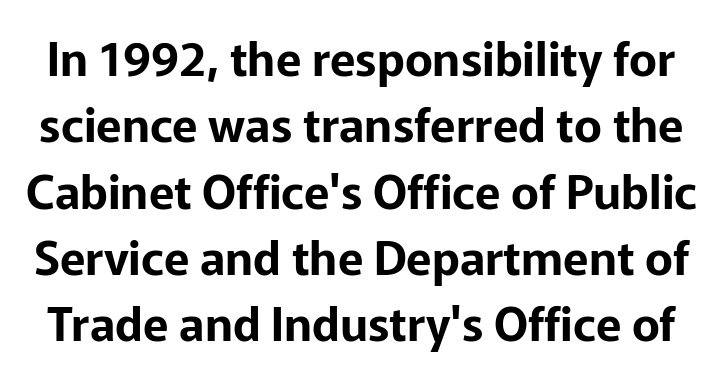
{"serif": "no", "italic": "no", "width": "normal", "stroke_contrast": "low", "x_height": "medium", "monospaced": "no", "underline": "no", "line_spacing": "normal", "line_spacing_ratio": 1.41, "letter_spacing": "normal", "letter_spacing_em": 0.0, "glyph_px": 47}
